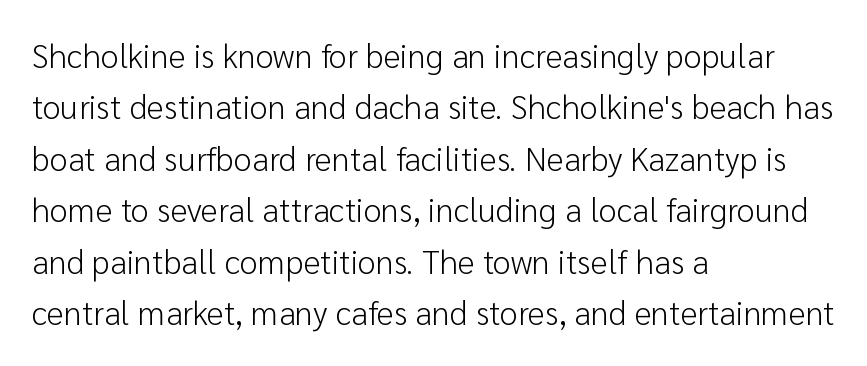
{"serif": "no", "italic": "no", "bold": "no", "weight": "light", "width": "normal", "stroke_contrast": "low", "x_height": "medium", "monospaced": "no", "underline": "no", "align": "left", "line_spacing": "normal", "line_spacing_ratio": 1.56, "letter_spacing": "normal", "letter_spacing_em": 0.0, "glyph_px": 33}
